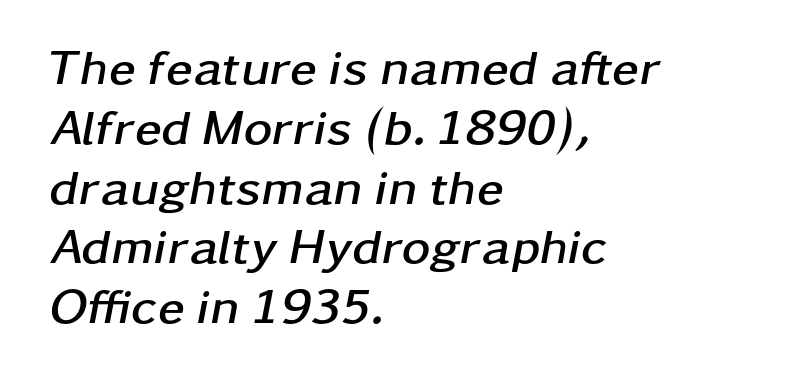
{"italic": "yes", "lean": "right", "slant_degrees": 11, "bold": "yes", "weight": "semibold", "width": "wide", "stroke_contrast": "low", "x_height": "medium", "monospaced": "no", "underline": "no", "align": "left", "line_spacing_ratio": 1.22, "letter_spacing": "normal", "letter_spacing_em": 0.0, "glyph_px": 49}
